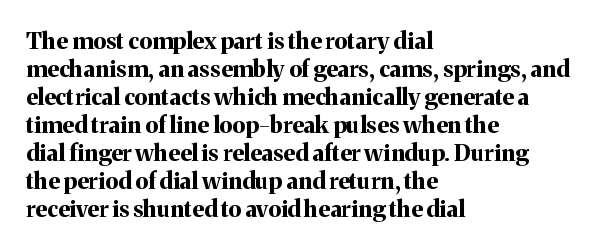
Look at the stroke-to-counter ratio: heavy, a bold. Ordinary non-slanted type is in use. The baseline area is clear. The setting favours the left margin, as ordinary paragraphs usually do. Look at the tracking — it's just the regular setting, nothing added.
